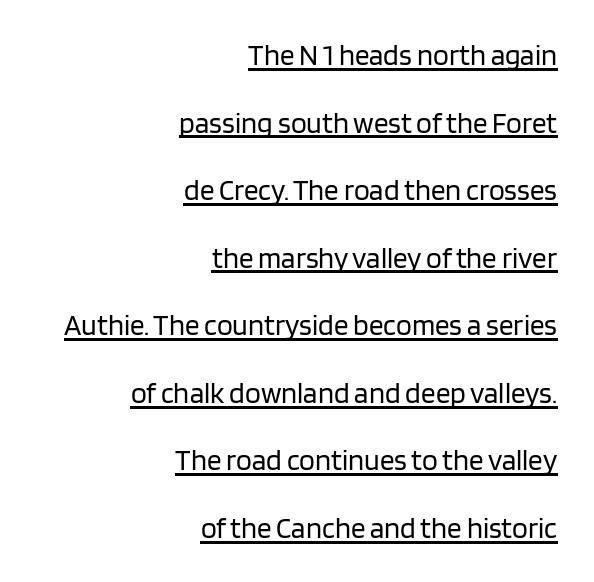
The image shows 29 px regular-weight sans-serif type, upright; set right-aligned, loose line spacing (2.33x), normal letter spacing, underlined; low stroke contrast and a large x-height.
